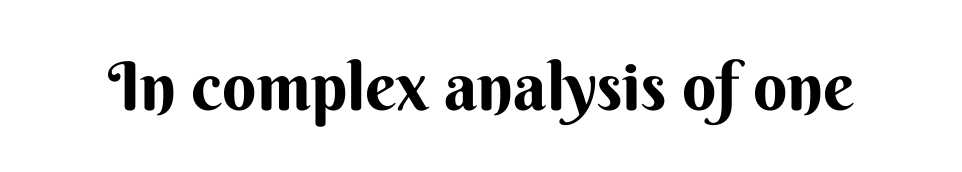
{"serif": "no", "italic": "no", "width": "normal", "stroke_contrast": "medium", "x_height": "small", "monospaced": "no", "underline": "no", "letter_spacing": "normal", "letter_spacing_em": 0.0, "glyph_px": 67}
